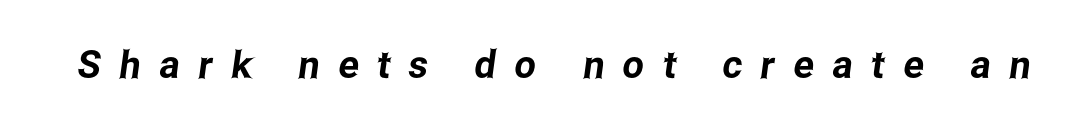
Q: Is the typeface a serif or a sans-serif typeface? A: Sans-serif.
Q: Is the text underlined? A: No.
Q: Is the spacing between letters normal or unusually wide? A: Unusually wide.
Q: Width (condensed, normal, or wide)? A: Condensed.
Q: Stroke contrast? A: Low.
Q: x-height? A: Medium.
Q: Monospaced? A: No.
